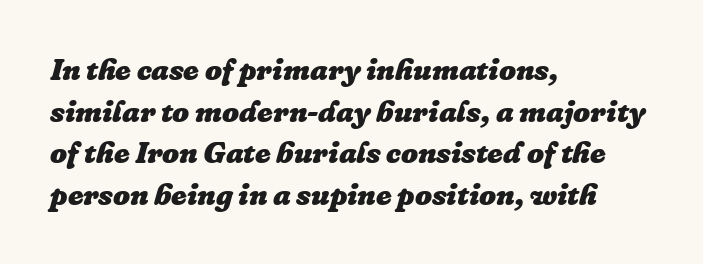
Q: Is the text bold? A: Yes.
Q: Is the text italic (slanted)? A: Yes, it leans right by about 16 degrees.
Q: Is the text underlined? A: No.
Q: How is the paragraph aligned? A: Left-aligned.
Q: Is the spacing between letters normal or unusually wide? A: Normal.
Q: Is the spacing between lines tight, normal or loose? A: Normal.
Q: Width (condensed, normal, or wide)? A: Normal.
Q: Stroke contrast? A: Low.
Q: x-height? A: Medium.
Q: Monospaced? A: No.
